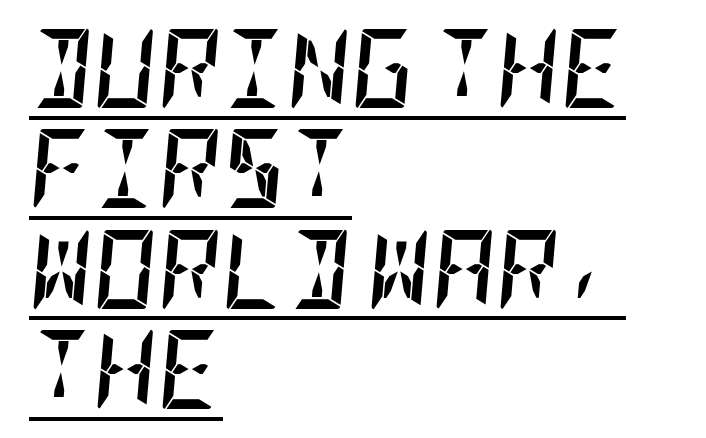
The passage shown stacks its lines at a standard gap. Each line starts at the same left margin while the right side varies. Is the letter spacing exaggerated? No — it looks like the ordinary default. This is heavy type, rendered in bold. Would a proofreader flag this as italicized? Yes.
